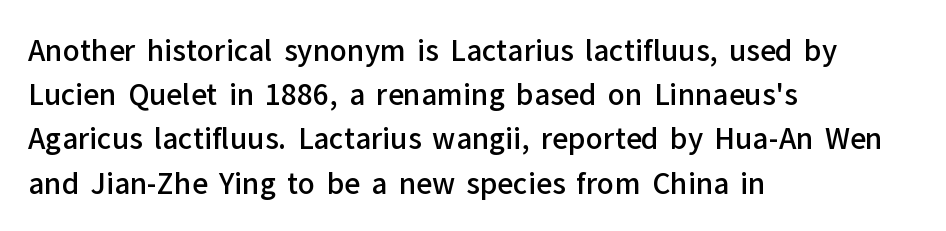
The image shows 28 px semibold sans-serif type, upright; set left-aligned, normal line spacing (1.58x), normal letter spacing, not underlined; low stroke contrast and a medium x-height.
